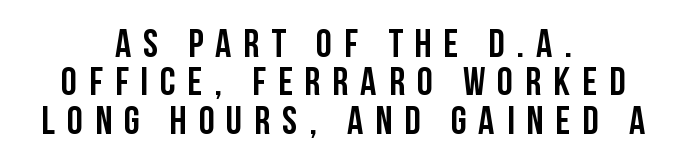
The image shows 40 px condensed sans-serif type, upright; set centered, tight line spacing (0.96x), unusually wide letter spacing (+0.3 em), not underlined; low stroke contrast and a large x-height.
